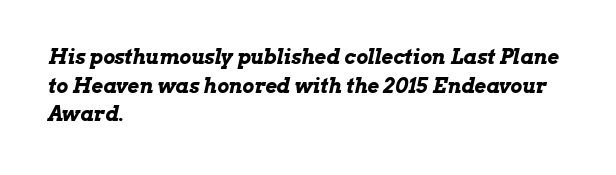
{"italic": "yes", "lean": "right", "slant_degrees": 13, "bold": "yes", "underline": "no", "align": "left", "line_spacing": "normal", "line_spacing_ratio": 1.43, "letter_spacing": "normal", "letter_spacing_em": 0.0, "glyph_px": 20}
